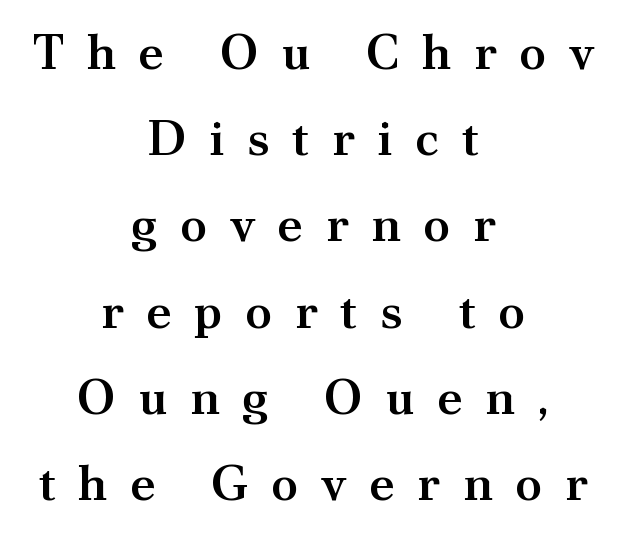
Q: Is the text bold? A: Semi-bold.
Q: Is the text italic (slanted)? A: No, it is upright.
Q: Is the typeface a serif or a sans-serif typeface? A: Serif.
Q: Is the text underlined? A: No.
Q: How is the paragraph aligned? A: Centered.
Q: Is the spacing between letters normal or unusually wide? A: Unusually wide.
Q: Width (condensed, normal, or wide)? A: Normal.
Q: Stroke contrast? A: Medium.
Q: x-height? A: Small.
Q: Monospaced? A: No.
